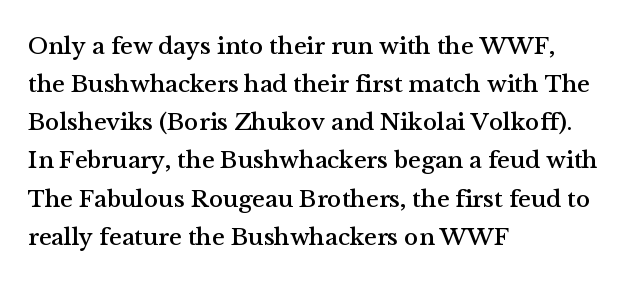
A normal amount of white space separates one row of letters from the next. In terms of letterspacing, this is plain default setting. Quick note: not italic, upright. Only glyphs here, with clear space below each row. Horizontally, the lines are justified to the leading edge only.
